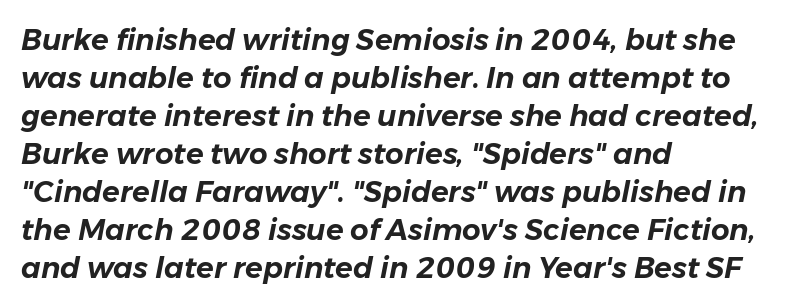
{"italic": "yes", "lean": "right", "slant_degrees": 11, "width": "normal", "stroke_contrast": "low", "x_height": "medium", "monospaced": "no", "underline": "no", "align": "left", "line_spacing": "normal", "line_spacing_ratio": 1.31, "letter_spacing": "normal", "letter_spacing_em": 0.0, "glyph_px": 29}
